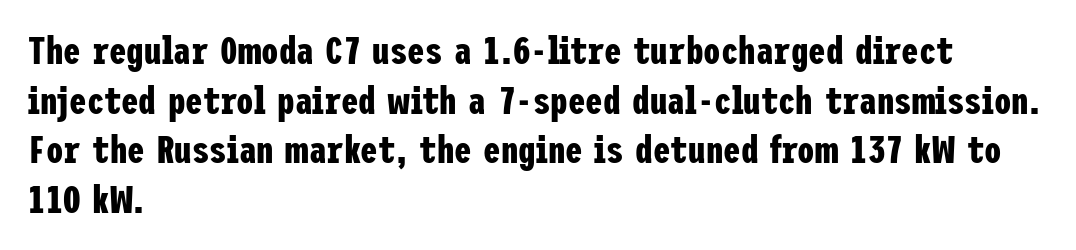
{"serif": "no", "italic": "no", "bold": "yes", "weight": "bold", "width": "condensed", "stroke_contrast": "low", "x_height": "medium", "underline": "no", "align": "left", "line_spacing": "normal", "line_spacing_ratio": 1.27, "letter_spacing": "normal", "letter_spacing_em": 0.0, "glyph_px": 39}
